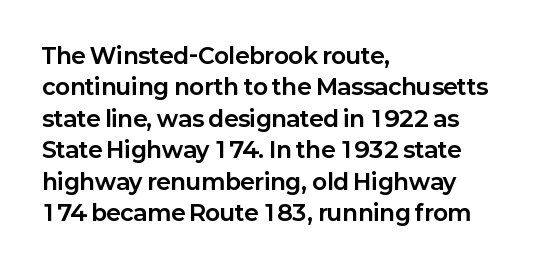
The image shows 22 px bold type, upright; set left-aligned, normal line spacing (1.43x), normal letter spacing, not underlined.
